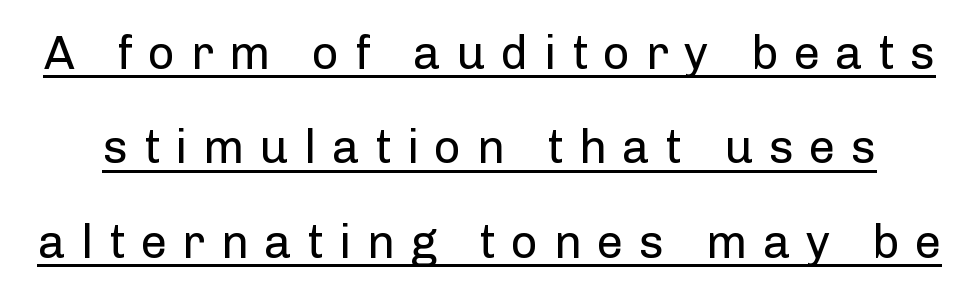
The image shows 47 px regular-weight sans-serif type, upright; set loose line spacing (2.01x), unusually wide letter spacing (+0.33 em), underlined; low stroke contrast and a medium x-height.
